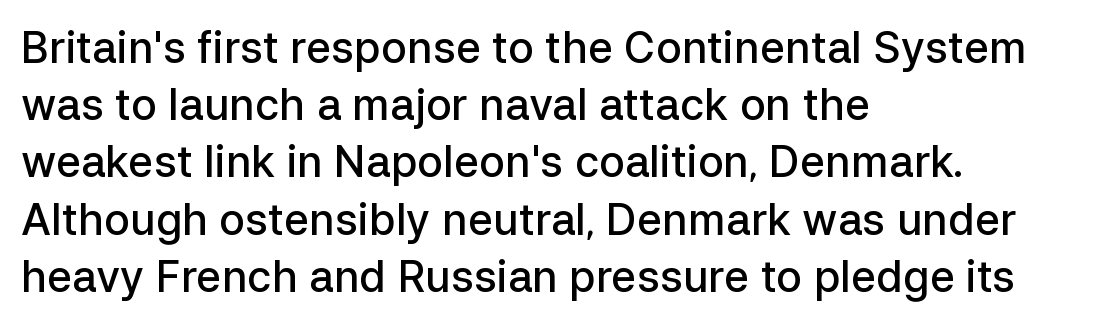
The image shows 43 px semibold sans-serif type, upright; set left-aligned, normal line spacing (1.33x), normal letter spacing, not underlined; low stroke contrast and a medium x-height.
